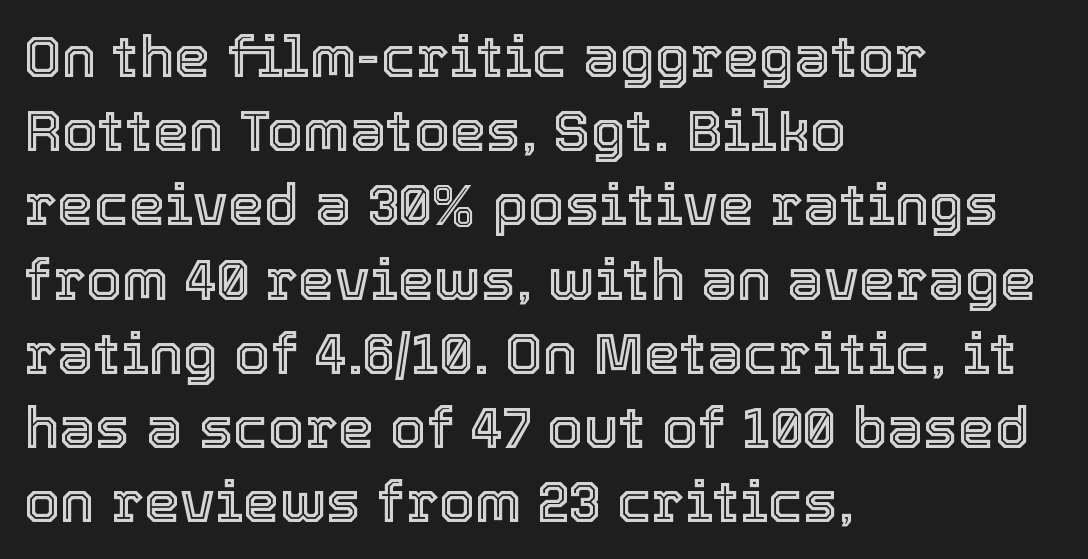
{"italic": "no", "width": "normal", "x_height": "medium", "monospaced": "no", "underline": "no", "align": "left", "line_spacing": "normal", "line_spacing_ratio": 1.28, "letter_spacing": "normal", "letter_spacing_em": 0.0, "glyph_px": 58}
